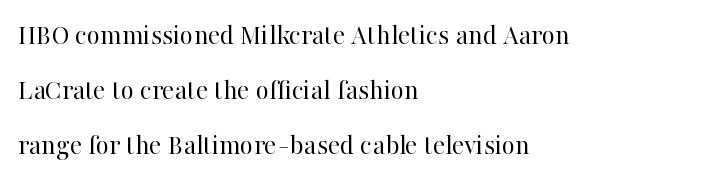
{"serif": "yes", "italic": "no", "bold": "no", "weight": "regular", "width": "normal", "stroke_contrast": "high", "x_height": "medium", "monospaced": "no", "underline": "no", "align": "left", "line_spacing": "loose", "line_spacing_ratio": 1.9, "letter_spacing": "normal", "letter_spacing_em": 0.0, "glyph_px": 29}
